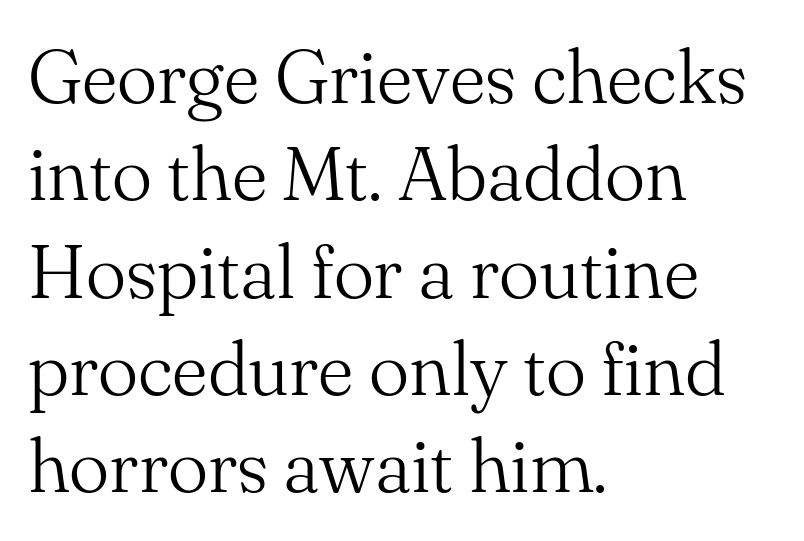
Is this a heavy cut? Hardly; it is regular or lighter. The line-height multiplier appears to be the usual default. Here the glyphs are tracked normally, forming tight word shapes. In terms of letterform style, serifs are clearly present. Is there any slant? The stems are plumb.
